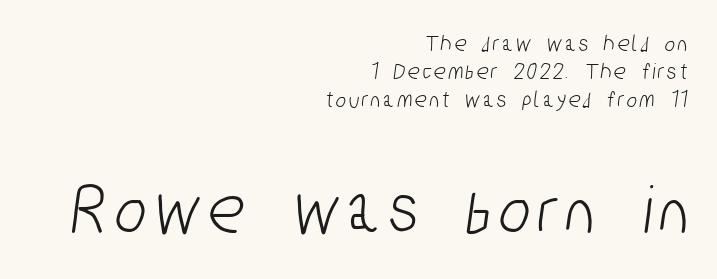
{"serif": "no", "width": "condensed", "stroke_contrast": "low", "x_height": "medium", "monospaced": "no", "underline": "no", "align": "right", "line_spacing_ratio": 1.17, "larger_block": "second", "size_ratio": 3.04, "glyph_px": 73}
